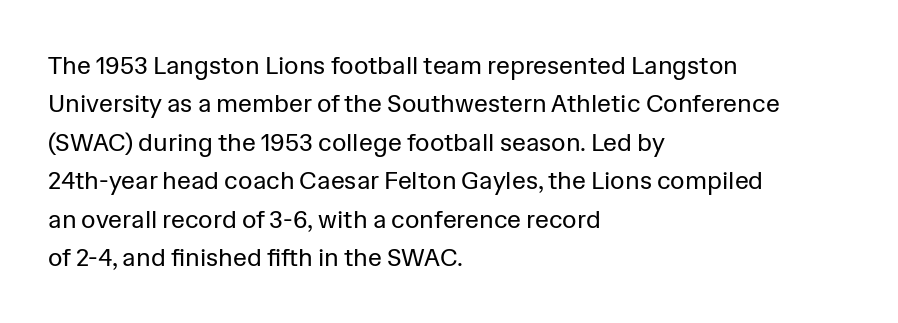
This sample uses an upright cut, with every glyph sitting square on the baseline. The string is rendered with underlining switched off. Tracking value appears to be zero — textbook default spacing. The lines in this sample share a left origin and differ only in where they stop. Vertical spacing — default.
